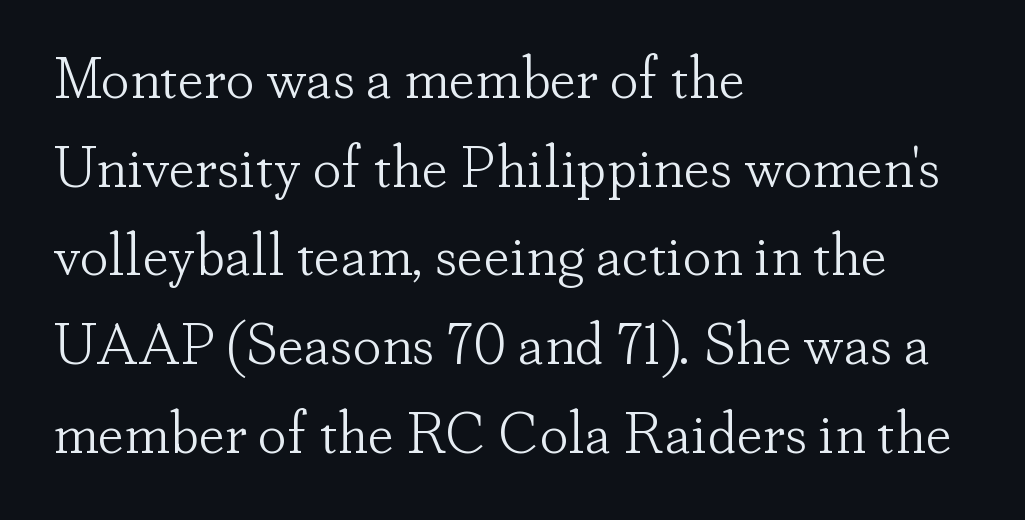
{"serif": "yes", "italic": "no", "bold": "no", "weight": "light", "width": "normal", "stroke_contrast": "low", "x_height": "small", "monospaced": "no", "underline": "no", "align": "left", "line_spacing": "normal", "line_spacing_ratio": 1.53, "letter_spacing": "normal", "letter_spacing_em": 0.0, "glyph_px": 58}
